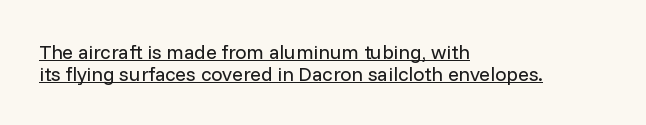
Every stem runs plumb, perpendicular to the baseline. Beneath each row of characters lies a ruled line. These glyphs show unthickened strokes, regular width or finer. Observe the ordinary spacing: letters are neighbours, not strangers. The vertical gap from one line to the next is small. Each line starts at the same left margin while the right side varies.
